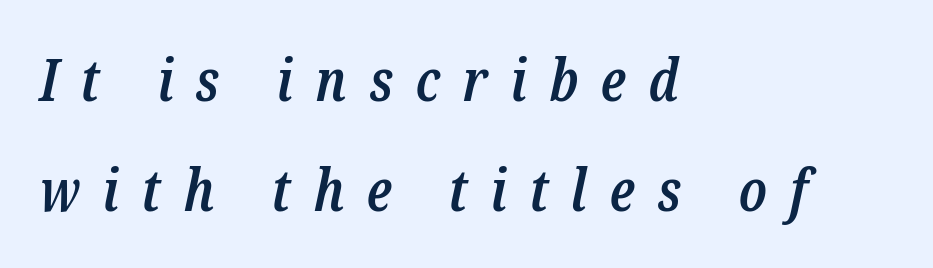
Q: Is the text bold? A: Semi-bold.
Q: Is the text italic (slanted)? A: Yes, it leans right by about 12 degrees.
Q: Is the typeface a serif or a sans-serif typeface? A: Serif.
Q: Is the text underlined? A: No.
Q: How is the paragraph aligned? A: Left-aligned.
Q: Is the spacing between letters normal or unusually wide? A: Unusually wide.
Q: Is the spacing between lines tight, normal or loose? A: Loose.
Q: Width (condensed, normal, or wide)? A: Condensed.
Q: Stroke contrast? A: Low.
Q: x-height? A: Medium.
Q: Monospaced? A: No.
